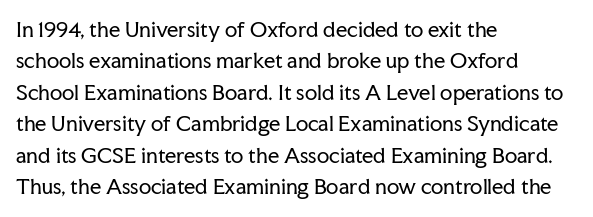
{"italic": "no", "bold": "no", "underline": "no", "align": "left", "line_spacing": "normal", "line_spacing_ratio": 1.57, "letter_spacing": "normal", "letter_spacing_em": 0.0, "glyph_px": 20}
